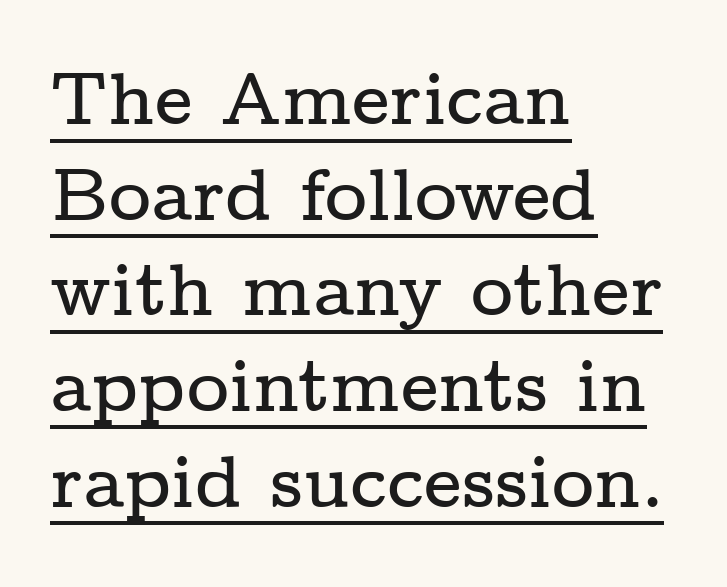
Do the letters lean? They stand straight. Each letter's strokes conclude with small projecting serifs. The typesetter has applied underlining to the passage shown. The rendering uses a moderate line-height, typical for paragraphs. Short note: letters normally spaced. Notice how the passage keeps a crisp vertical edge on the left only.
